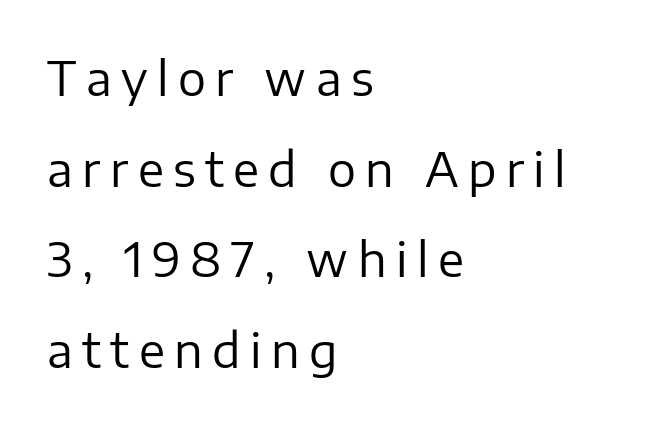
The image shows 47 px regular-weight sans-serif type, upright; set left-aligned, loose line spacing (1.93x), unusually wide letter spacing (+0.2 em), not underlined; low stroke contrast and a medium x-height.
